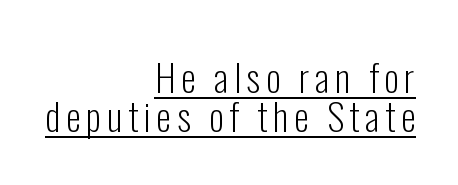
{"serif": "no", "italic": "no", "bold": "no", "weight": "light", "width": "condensed", "stroke_contrast": "low", "x_height": "medium", "monospaced": "no", "underline": "yes", "align": "right", "line_spacing": "tight", "line_spacing_ratio": 1.02, "glyph_px": 38}
